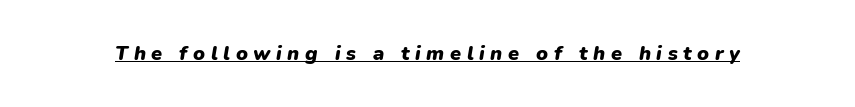
The image shows 20 px bold type, italic (leaning right); set unusually wide letter spacing (+0.28 em), underlined.
